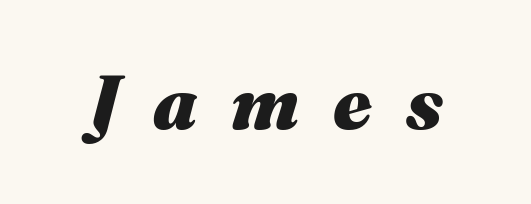
{"italic": "yes", "lean": "right", "slant_degrees": 16, "bold": "yes", "weight": "heavy", "width": "normal", "stroke_contrast": "medium", "x_height": "medium", "monospaced": "no", "underline": "no", "letter_spacing": "wide", "letter_spacing_em": 0.45, "glyph_px": 75}
